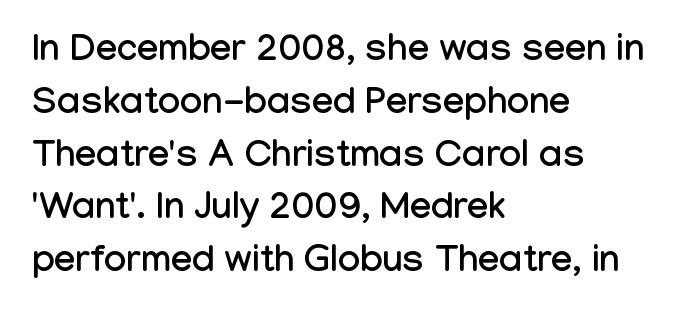
The image shows 38 px condensed sans-serif type, upright; set left-aligned, normal line spacing (1.39x), normal letter spacing, not underlined; low stroke contrast and a medium x-height.
